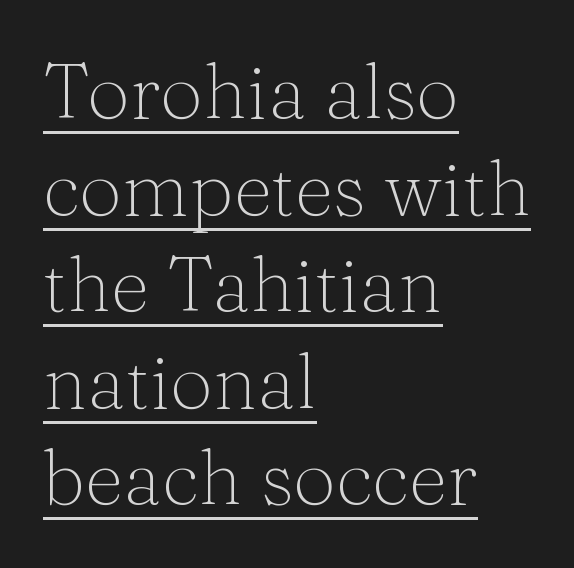
Q: Is the text bold? A: No.
Q: Is the text italic (slanted)? A: No, it is upright.
Q: Is the typeface a serif or a sans-serif typeface? A: Serif.
Q: Is the text underlined? A: Yes.
Q: How is the paragraph aligned? A: Left-aligned.
Q: Is the spacing between letters normal or unusually wide? A: Normal.
Q: Is the spacing between lines tight, normal or loose? A: Normal.
Q: Width (condensed, normal, or wide)? A: Normal.
Q: Stroke contrast? A: Medium.
Q: x-height? A: Medium.
Q: Monospaced? A: No.
